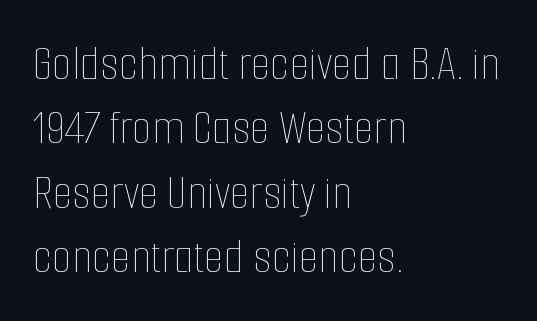
Q: Is the text bold? A: No.
Q: Is the text italic (slanted)? A: No, it is upright.
Q: Is the text underlined? A: No.
Q: How is the paragraph aligned? A: Left-aligned.
Q: Is the spacing between letters normal or unusually wide? A: Normal.
Q: Is the spacing between lines tight, normal or loose? A: Normal.
Q: Width (condensed, normal, or wide)? A: Condensed.
Q: Stroke contrast? A: Low.
Q: x-height? A: Medium.
Q: Monospaced? A: No.
